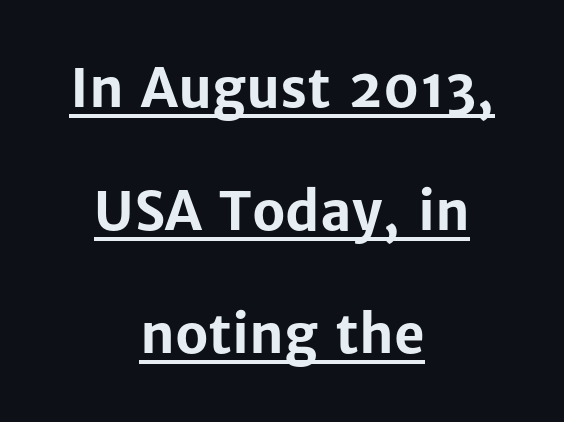
Q: Is the text bold? A: Yes.
Q: Is the text italic (slanted)? A: No, it is upright.
Q: Is the typeface a serif or a sans-serif typeface? A: Sans-serif.
Q: Is the text underlined? A: Yes.
Q: How is the paragraph aligned? A: Centered.
Q: Is the spacing between letters normal or unusually wide? A: Normal.
Q: Is the spacing between lines tight, normal or loose? A: Loose.
Q: Width (condensed, normal, or wide)? A: Normal.
Q: Stroke contrast? A: Low.
Q: x-height? A: Medium.
Q: Monospaced? A: No.
